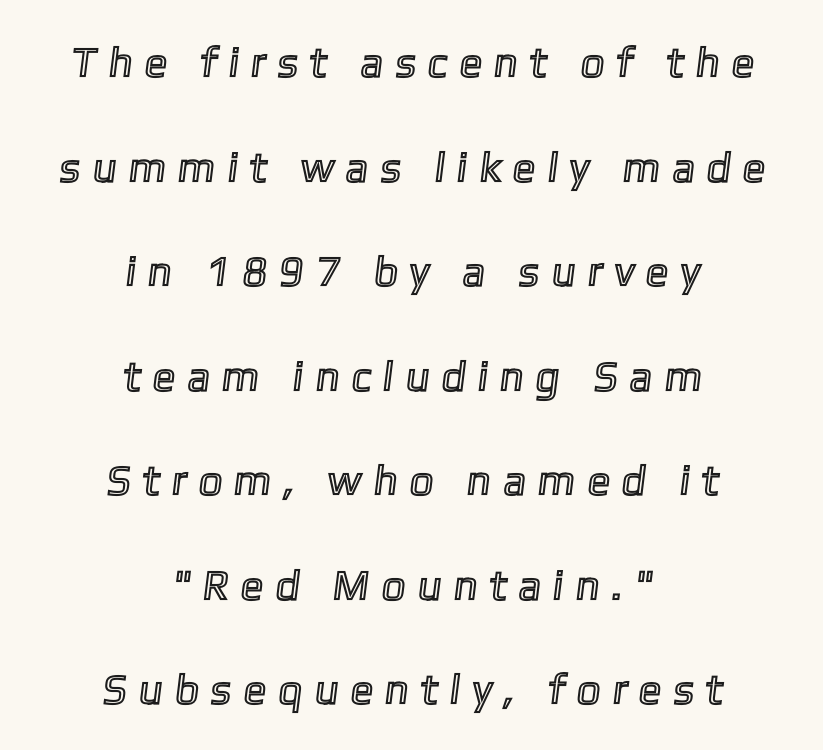
{"width": "condensed", "x_height": "medium", "monospaced": "no", "underline": "no", "align": "center", "line_spacing": "loose", "line_spacing_ratio": 2.49, "letter_spacing": "wide", "letter_spacing_em": 0.36, "glyph_px": 42}
